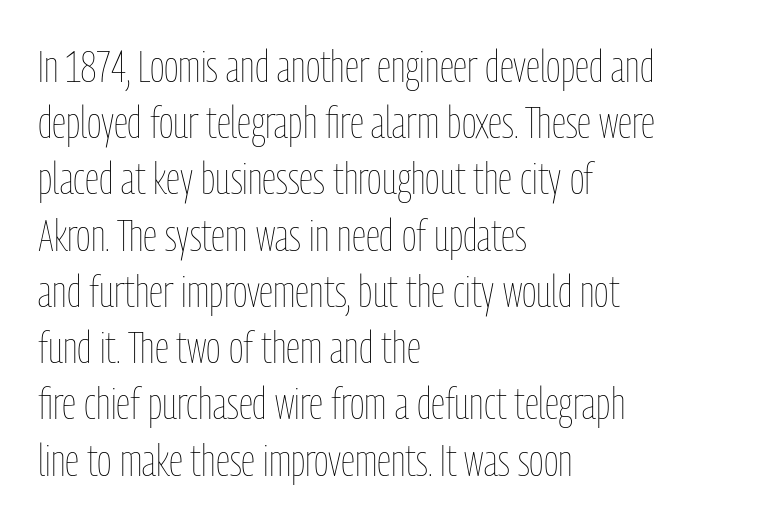
The image shows 45 px thin, condensed type, upright; set left-aligned, normal line spacing (1.25x), normal letter spacing, not underlined; low stroke contrast and a medium x-height.
